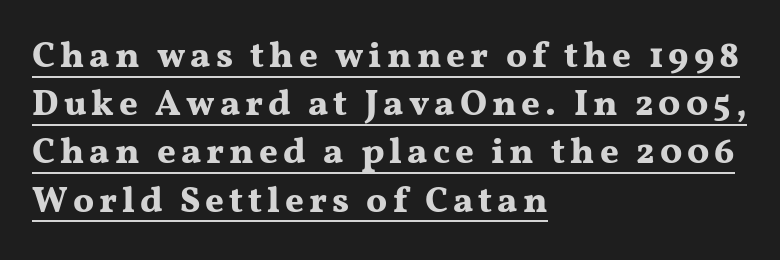
Q: Is the text bold? A: Yes.
Q: Is the text italic (slanted)? A: No, it is upright.
Q: Is the typeface a serif or a sans-serif typeface? A: Serif.
Q: Is the text underlined? A: Yes.
Q: How is the paragraph aligned? A: Left-aligned.
Q: Is the spacing between lines tight, normal or loose? A: Normal.
Q: Width (condensed, normal, or wide)? A: Wide.
Q: Stroke contrast? A: Medium.
Q: x-height? A: Medium.
Q: Monospaced? A: No.
